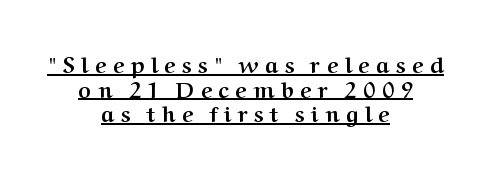
{"italic": "no", "bold": "yes", "underline": "yes", "align": "center", "line_spacing": "tight", "line_spacing_ratio": 1.12, "letter_spacing": "wide", "letter_spacing_em": 0.3, "glyph_px": 22}
